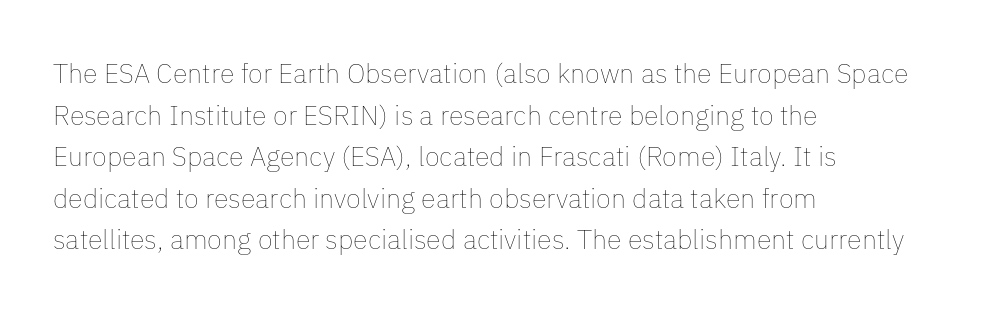
The image shows 27 px text type, upright; set left-aligned, normal line spacing (1.54x), normal letter spacing, not underlined.
